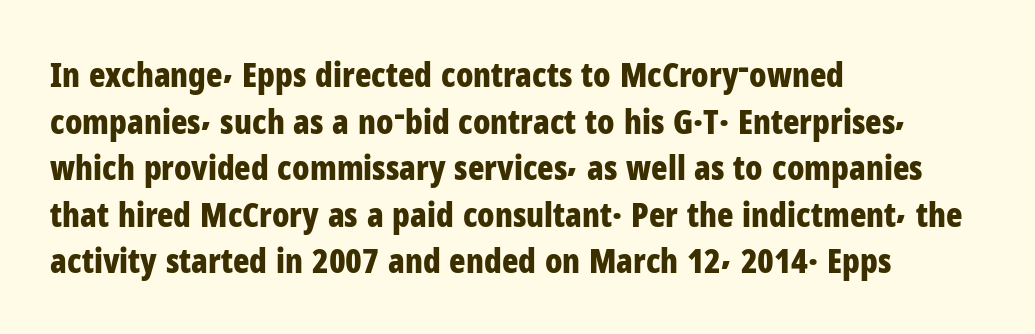
The letters are bold, with thick, heavy strokes. The zone under the glyphs is completely vacant. Leftover space on each line is placed entirely after the last word. Does the type have serifs? No, each stem ends abruptly.
